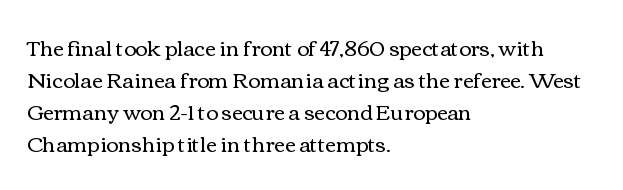
The image shows 21 px text type, upright; set left-aligned, normal line spacing (1.53x), normal letter spacing, not underlined.
